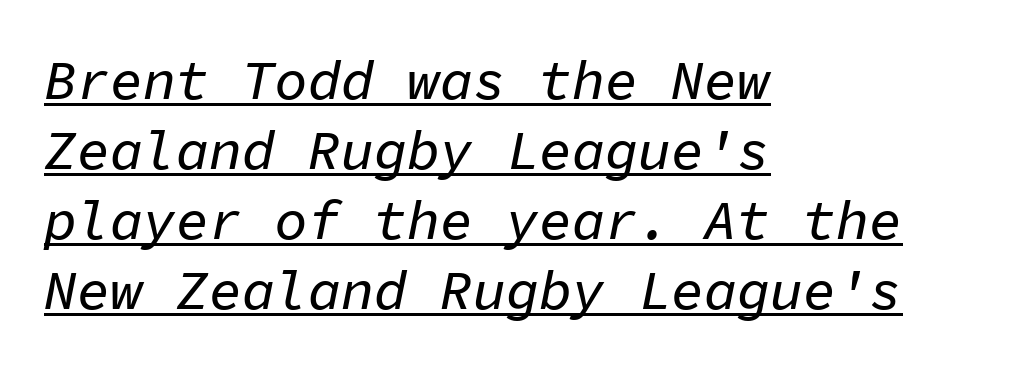
Characters are canted at an angle relative to the baseline's perpendicular. Honestly, the letter spacing is just normal — you wouldn't notice it. You could count columns in this text — the font is strictly monospaced. Compared with typical paragraphs, the rows here are spaced about the same. You can see a thin bar hugging the bottom of the glyphs.
